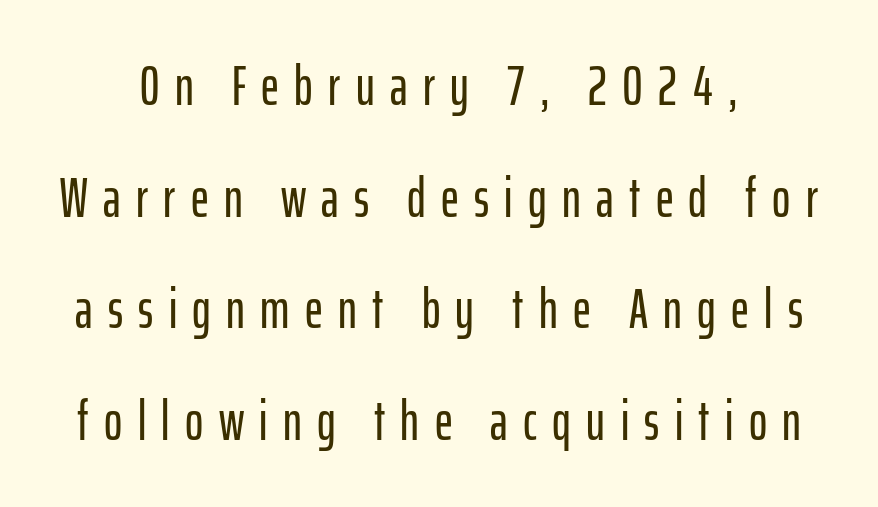
Q: Is the text italic (slanted)? A: No, it is upright.
Q: Is the typeface a serif or a sans-serif typeface? A: Sans-serif.
Q: Is the text underlined? A: No.
Q: Is the spacing between letters normal or unusually wide? A: Unusually wide.
Q: Is the spacing between lines tight, normal or loose? A: Loose.
Q: Width (condensed, normal, or wide)? A: Condensed.
Q: Stroke contrast? A: Low.
Q: x-height? A: Medium.
Q: Monospaced? A: No.
